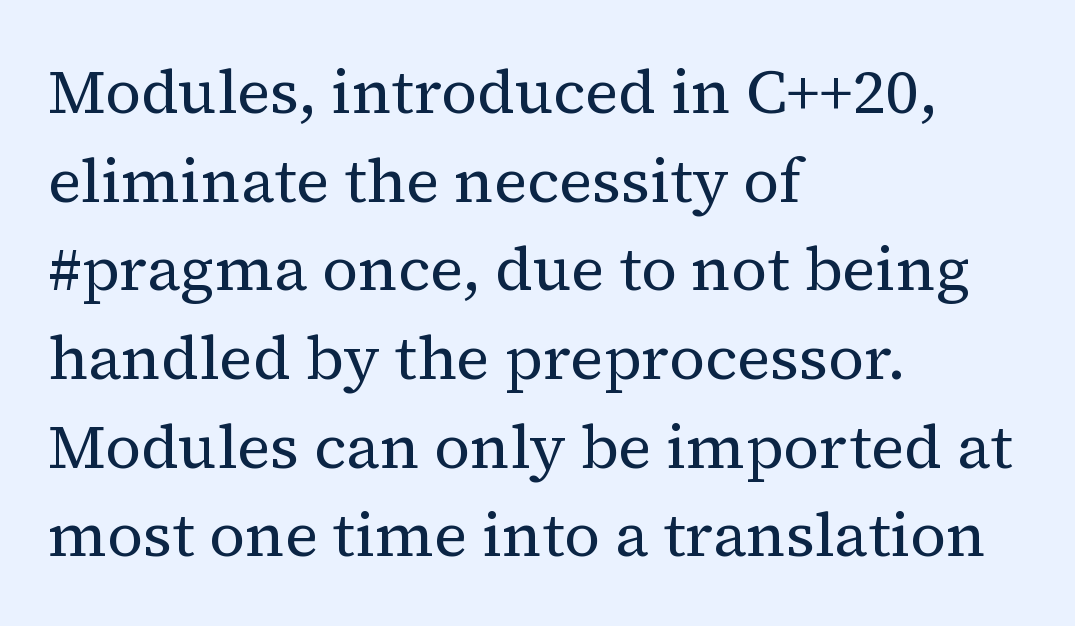
The space between consecutive lines is moderate. Compared with typical body copy, the letter spacing here is the same. The specimen reads as upright at a glance. Examine the stroke ends and you'll spot serifs. The ragged edge is on the right, which tells us the setting is flush left.
